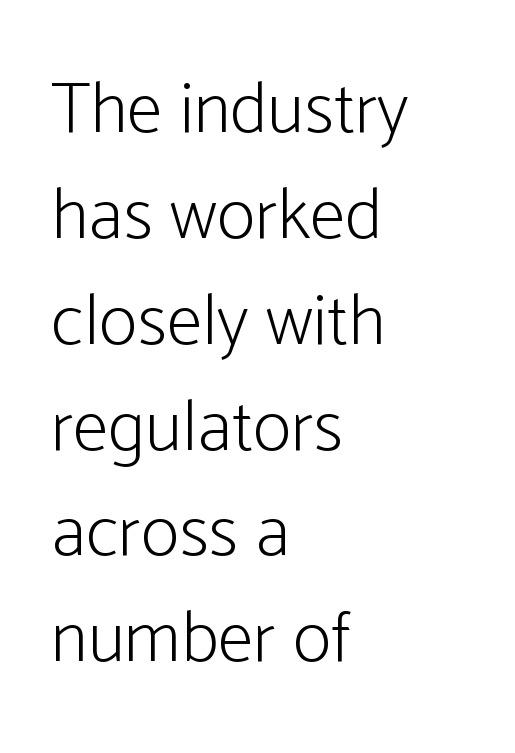
Q: Is the text bold? A: No.
Q: Is the text italic (slanted)? A: No, it is upright.
Q: Is the typeface a serif or a sans-serif typeface? A: Sans-serif.
Q: Is the text underlined? A: No.
Q: How is the paragraph aligned? A: Left-aligned.
Q: Is the spacing between letters normal or unusually wide? A: Normal.
Q: Is the spacing between lines tight, normal or loose? A: Normal.
Q: Width (condensed, normal, or wide)? A: Condensed.
Q: Stroke contrast? A: Low.
Q: x-height? A: Medium.
Q: Monospaced? A: No.
